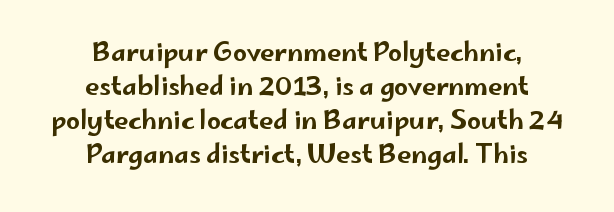
The image shows 25 px text type, upright; set centered, normal line spacing (1.36x), normal letter spacing, not underlined.
